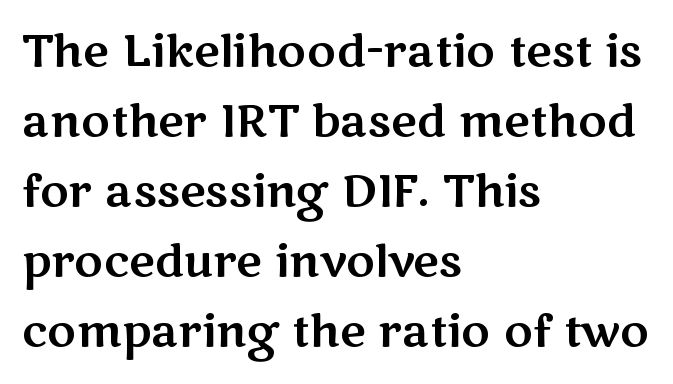
{"serif": "no", "italic": "no", "width": "wide", "stroke_contrast": "medium", "x_height": "medium", "monospaced": "no", "underline": "no", "align": "left", "line_spacing": "normal", "line_spacing_ratio": 1.59, "letter_spacing": "normal", "letter_spacing_em": 0.0, "glyph_px": 44}
